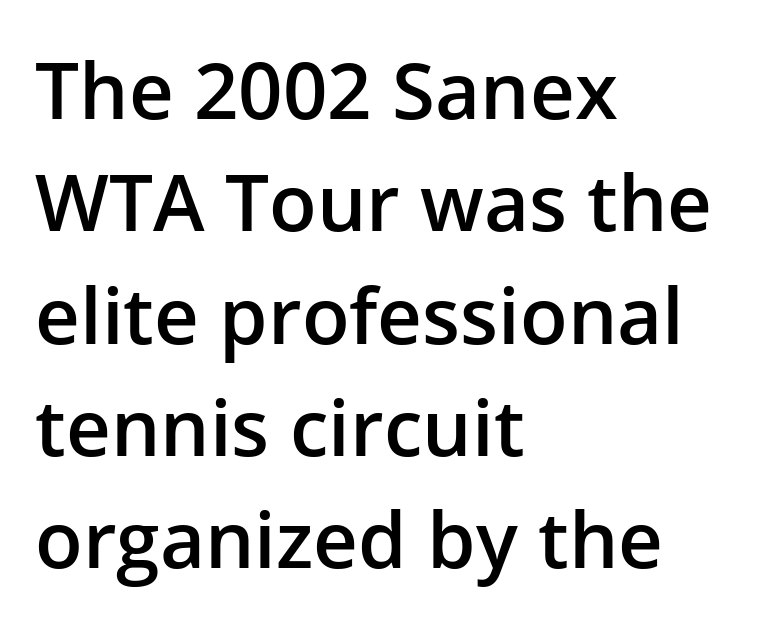
{"serif": "no", "italic": "no", "bold": "semi", "weight": "semibold", "width": "normal", "stroke_contrast": "low", "x_height": "medium", "monospaced": "no", "underline": "no", "align": "left", "line_spacing": "normal", "line_spacing_ratio": 1.44, "letter_spacing": "normal", "letter_spacing_em": 0.0, "glyph_px": 78}
